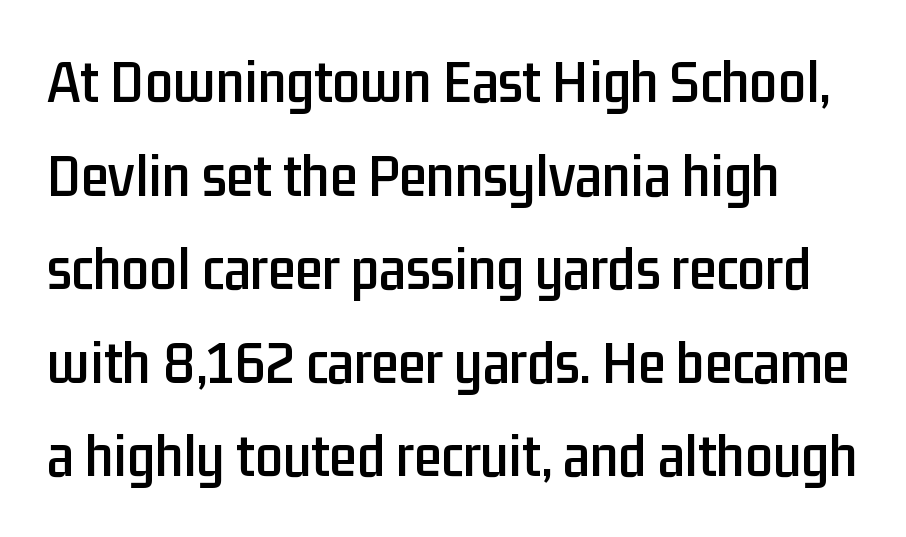
Letter spacing: default. Descenders are the only things crossing below the line. You could not count columns in this text — the font is proportionally spaced. The letters carry no serifs — their stems end cleanly without finishing strokes. Ordinary non-slanted type is in use.
